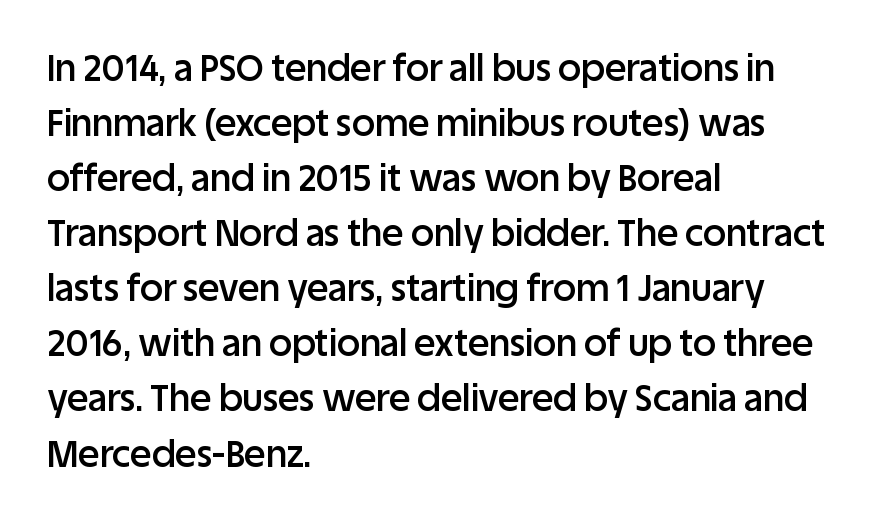
Stroke thickness is moderately raised; the sample reads as semibold. Rows of type keep a routine distance in the vertical direction. Look at the bottom of the vertical strokes: they stop flat, with no serifs. These lines keep a tight, regular rhythm from letter to letter. Nope, not italic — everything's standing straight. Proportional: the letters do not fall into vertical columns.
